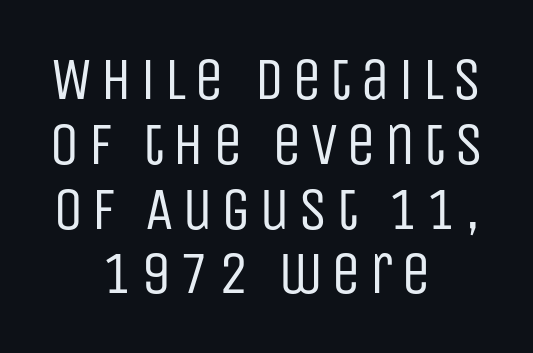
You could barely slide anything between these rows. Think standard paragraph weight, or any step lighter than that. Honestly, there is no underline to notice here at all. Note the varied advance widths — an 'i' is clearly narrower than an 'm'. Every row of glyphs is offset so its center matches the block's center. Grotesque or geometric, the face here clearly has no serifs.
